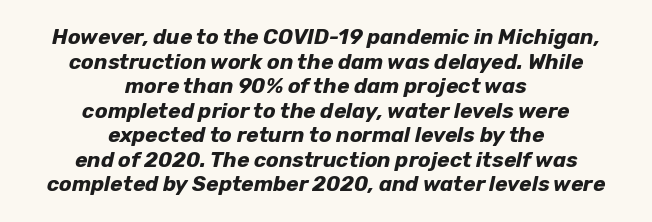
{"italic": "yes", "lean": "right", "slant_degrees": 12, "bold": "yes", "underline": "no", "align": "center", "line_spacing_ratio": 1.17, "letter_spacing": "normal", "letter_spacing_em": 0.0, "glyph_px": 21}
